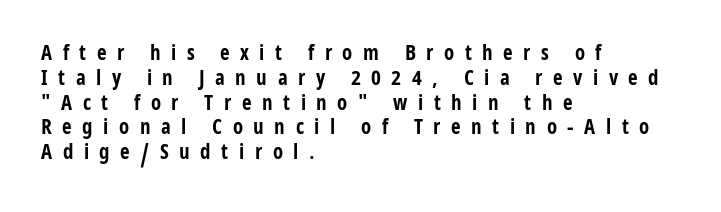
The specimen reads as upright at a glance. How are the letters spaced? Widely, with obvious added tracking. Descenders hang freely into open space. The text block is weighted toward the left margin, trailing off unevenly rightward. Heavy, bold letterforms.
